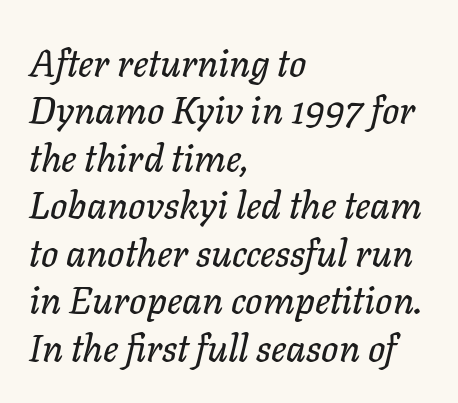
Q: Is the text italic (slanted)? A: Yes, it leans right by about 11 degrees.
Q: Is the text underlined? A: No.
Q: How is the paragraph aligned? A: Left-aligned.
Q: Is the spacing between letters normal or unusually wide? A: Normal.
Q: Is the spacing between lines tight, normal or loose? A: Normal.
Q: Width (condensed, normal, or wide)? A: Normal.
Q: Stroke contrast? A: Low.
Q: x-height? A: Medium.
Q: Monospaced? A: No.
